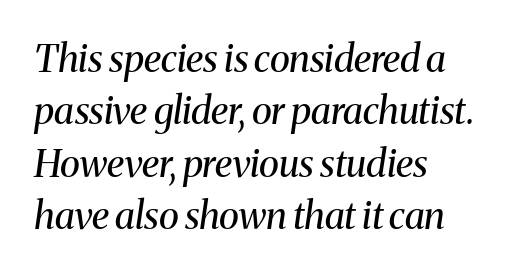
Little horizontal feet cap the strokes, marking this as serif type. Regarding leading, the lines here are spaced in the standard way. The whole block is typeset with a tilt. Teacher's note: observe the even left margin — that is flush-left alignment. A quiet, ordinary-to-light weight characterises the typeface.
